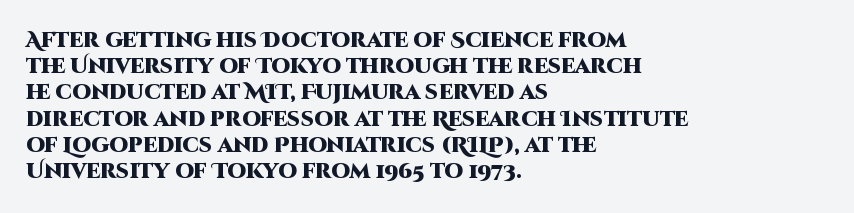
Q: Is the text bold? A: Yes.
Q: Is the text italic (slanted)? A: No, it is upright.
Q: Is the text underlined? A: No.
Q: How is the paragraph aligned? A: Left-aligned.
Q: Is the spacing between letters normal or unusually wide? A: Normal.
Q: Is the spacing between lines tight, normal or loose? A: Normal.
